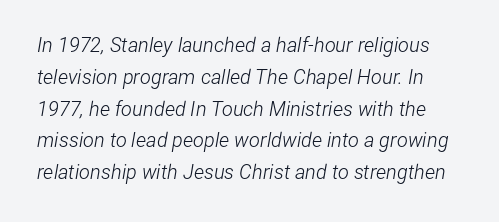
{"italic": "yes", "lean": "right", "slant_degrees": 12, "bold": "no", "underline": "no", "line_spacing": "normal", "line_spacing_ratio": 1.59, "letter_spacing": "normal", "letter_spacing_em": 0.0, "glyph_px": 20}
